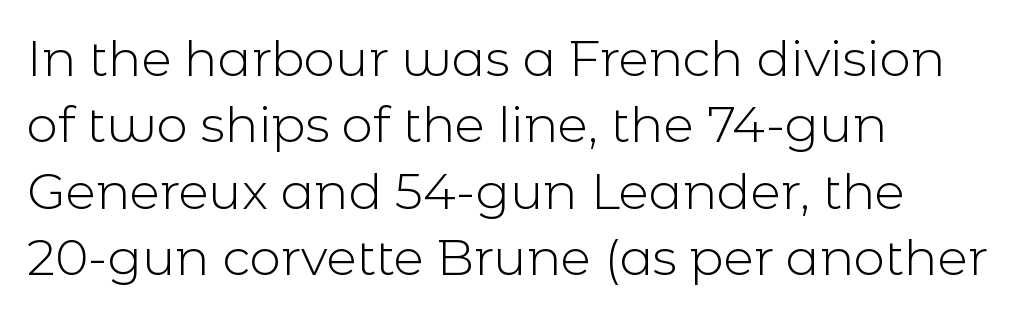
{"serif": "no", "italic": "no", "bold": "no", "weight": "light", "width": "normal", "x_height": "medium", "monospaced": "no", "underline": "no", "align": "left", "line_spacing": "normal", "line_spacing_ratio": 1.33, "letter_spacing": "normal", "letter_spacing_em": 0.0, "glyph_px": 50}
